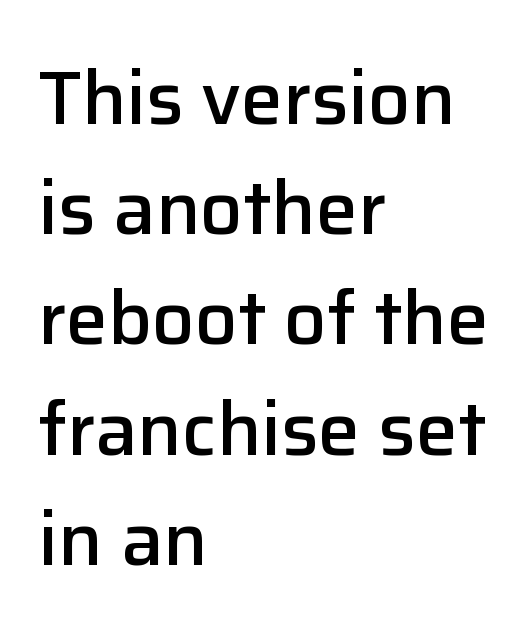
Q: Is the text bold? A: Semi-bold.
Q: Is the text italic (slanted)? A: No, it is upright.
Q: Is the typeface a serif or a sans-serif typeface? A: Sans-serif.
Q: Is the text underlined? A: No.
Q: How is the paragraph aligned? A: Left-aligned.
Q: Is the spacing between letters normal or unusually wide? A: Normal.
Q: Is the spacing between lines tight, normal or loose? A: Normal.
Q: Width (condensed, normal, or wide)? A: Normal.
Q: Stroke contrast? A: Low.
Q: x-height? A: Medium.
Q: Monospaced? A: No.
